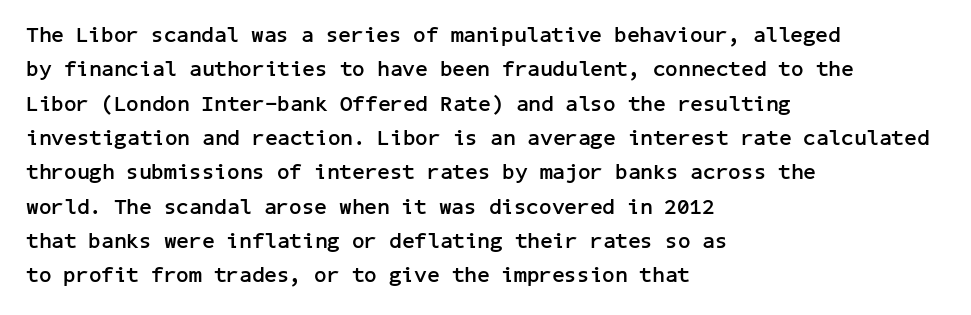
{"italic": "no", "bold": "yes", "underline": "no", "align": "left", "line_spacing": "normal", "line_spacing_ratio": 1.56, "letter_spacing": "normal", "letter_spacing_em": 0.0, "glyph_px": 22}
